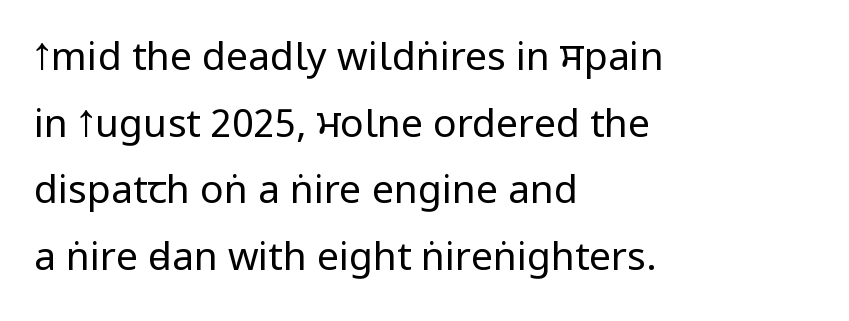
{"serif": "no", "italic": "no", "bold": "no", "weight": "regular", "width": "condensed", "stroke_contrast": "low", "x_height": "large", "monospaced": "no", "underline": "no", "align": "left", "line_spacing_ratio": 1.71, "letter_spacing": "normal", "letter_spacing_em": 0.0, "glyph_px": 39}
